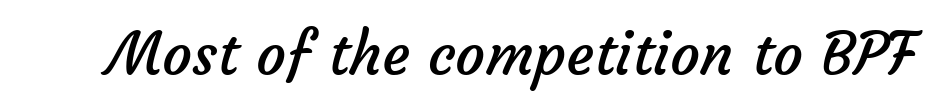
{"serif": "no", "bold": "no", "weight": "regular", "width": "normal", "stroke_contrast": "low", "x_height": "medium", "monospaced": "no", "underline": "no", "letter_spacing": "normal", "letter_spacing_em": 0.0, "glyph_px": 59}
